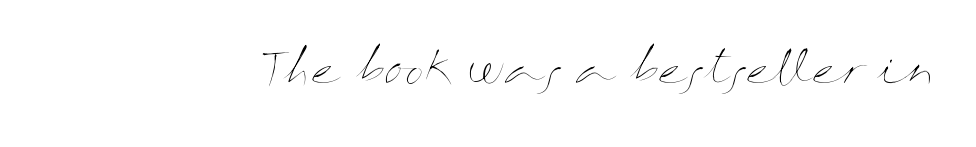
Check the space under the baseline: it is left empty. Nothing heavy about these letters — not bold at all. You could not count columns in this text — the font is proportionally spaced. In terms of letterspacing, this is plain default setting.
